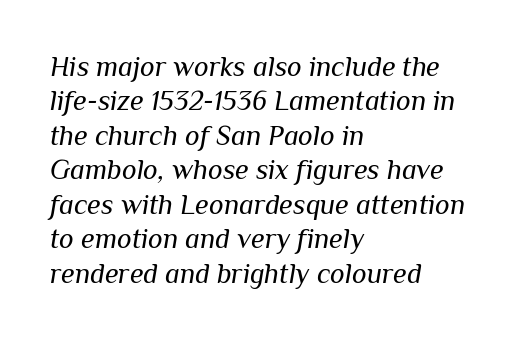
Q: Is the text bold? A: No.
Q: Is the text italic (slanted)? A: Yes, it leans right by about 10 degrees.
Q: Is the text underlined? A: No.
Q: How is the paragraph aligned? A: Left-aligned.
Q: Is the spacing between letters normal or unusually wide? A: Normal.
Q: Width (condensed, normal, or wide)? A: Normal.
Q: Stroke contrast? A: Medium.
Q: x-height? A: Medium.
Q: Monospaced? A: No.
